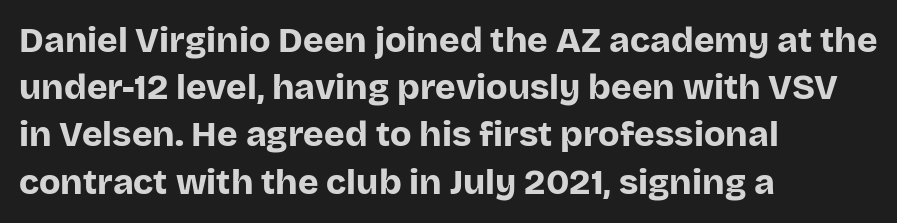
Q: Is the text bold? A: Yes.
Q: Is the text italic (slanted)? A: No, it is upright.
Q: Is the typeface a serif or a sans-serif typeface? A: Sans-serif.
Q: Is the text underlined? A: No.
Q: How is the paragraph aligned? A: Left-aligned.
Q: Is the spacing between letters normal or unusually wide? A: Normal.
Q: Is the spacing between lines tight, normal or loose? A: Normal.
Q: Width (condensed, normal, or wide)? A: Normal.
Q: Stroke contrast? A: Low.
Q: x-height? A: Large.
Q: Monospaced? A: No.
